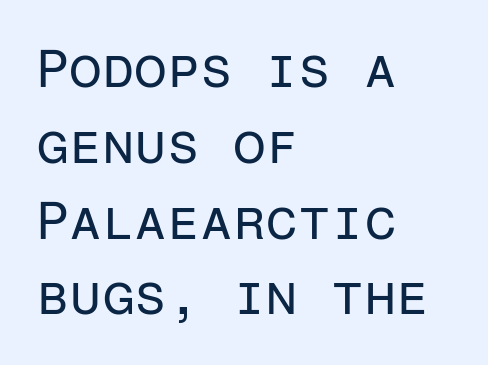
The lettering holds an erect, upright posture throughout. Stroke terminals: plain, sans-serif. These lines are set flush left with a ragged right edge. Each letter, wide or thin by design, is forced into the same width here.
